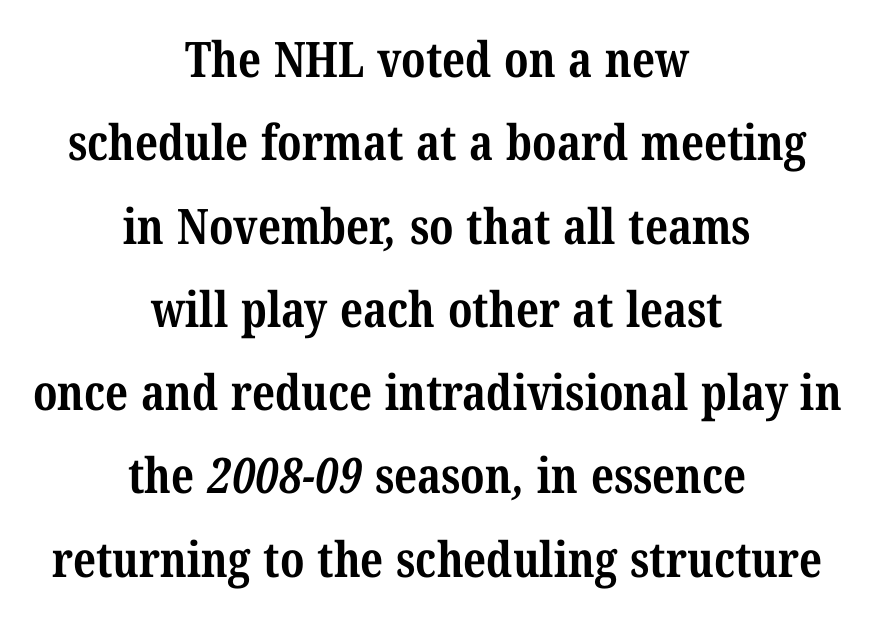
Q: Is the text bold? A: Yes.
Q: Is the typeface a serif or a sans-serif typeface? A: Serif.
Q: Is the text underlined? A: No.
Q: How is the paragraph aligned? A: Centered.
Q: Is the spacing between letters normal or unusually wide? A: Normal.
Q: Is the spacing between lines tight, normal or loose? A: Normal.
Q: Width (condensed, normal, or wide)? A: Condensed.
Q: Stroke contrast? A: Medium.
Q: x-height? A: Medium.
Q: Monospaced? A: No.
